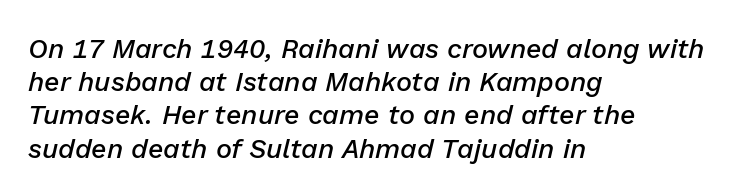
{"italic": "yes", "lean": "right", "slant_degrees": 13, "bold": "semi", "underline": "no", "align": "left", "line_spacing_ratio": 1.23, "letter_spacing": "normal", "letter_spacing_em": 0.0, "glyph_px": 27}
